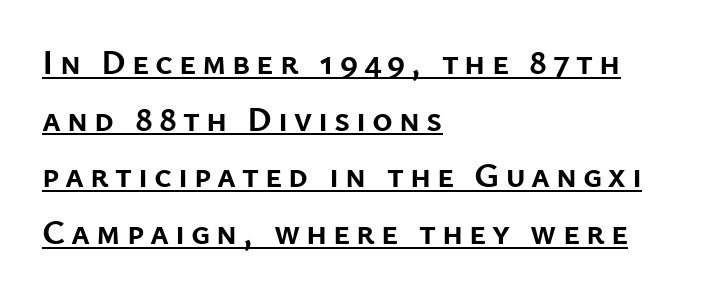
Rows of type keep a routine distance in the vertical direction. Vertical strokes here are truly vertical. The passage shown is emphatically bold. Is this a fixed-width face? No — the glyphs have proportional, varying widths.
